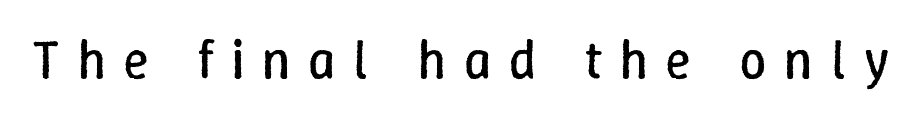
{"italic": "no", "bold": "no", "weight": "regular", "width": "normal", "stroke_contrast": "low", "x_height": "medium", "monospaced": "no", "underline": "no", "letter_spacing": "wide", "letter_spacing_em": 0.32, "glyph_px": 54}
